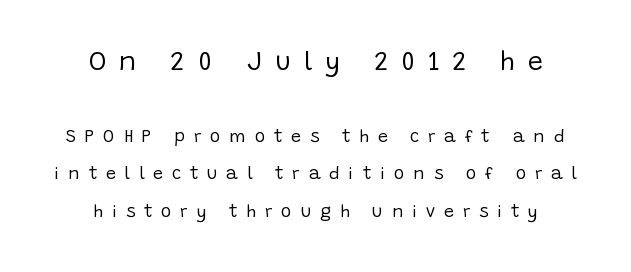
This is the regular roman posture of the typeface. Vertical stems look standard width or narrower in stroke. The passage shown is not underscored anywhere. Character size in the leading block exceeds that of the trailing block. In terms of letterspacing, this is a distinctly airy, spread setting.
